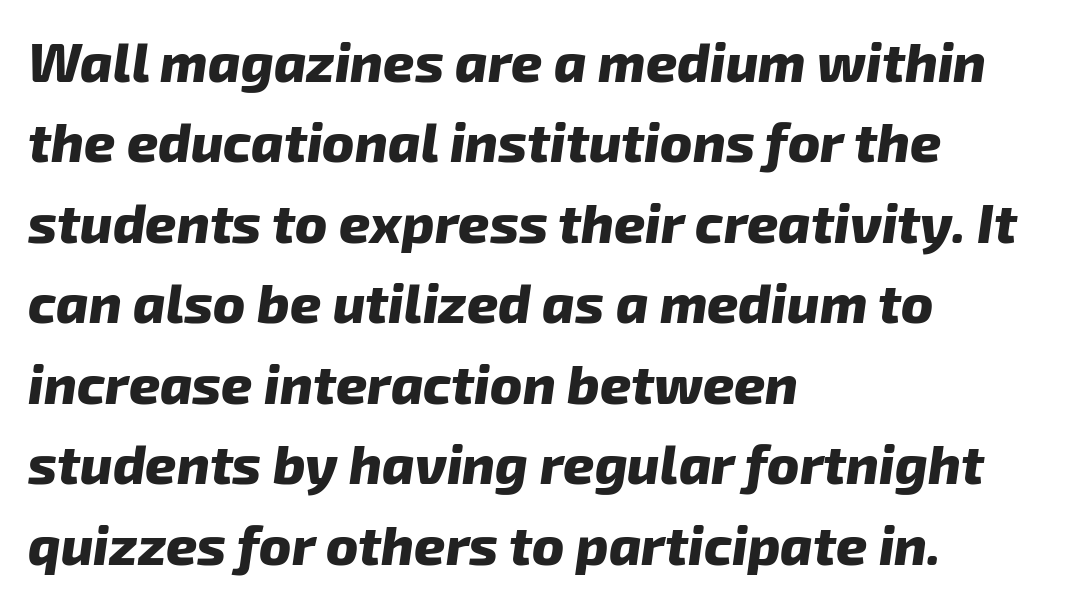
The image shows 54 px heavy type, italic (leaning right); set left-aligned, normal line spacing (1.49x), normal letter spacing, not underlined; low stroke contrast and a medium x-height.
